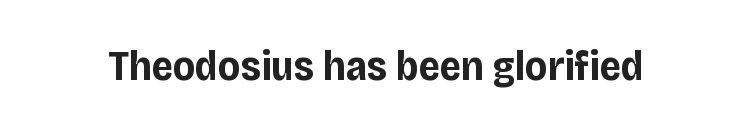
Strokes here are thick enough to call this a true bold. Spacing between characters is what you'd get straight out of the box. Is this a fixed-width face? No — the glyphs have proportional, varying widths. The text was rendered using a sans face with plain stroke endings.
